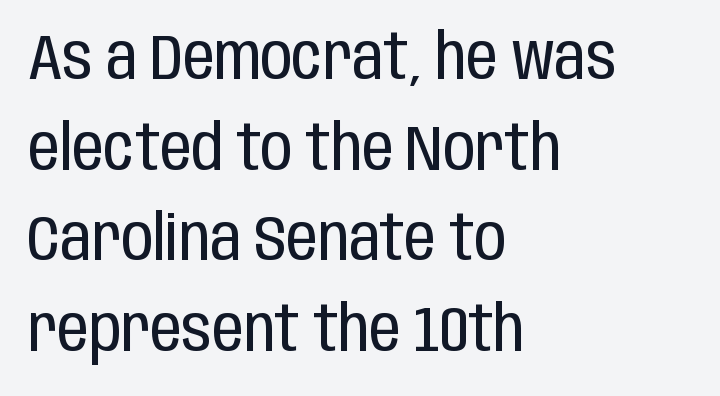
Q: Is the text bold? A: No.
Q: Is the text italic (slanted)? A: No, it is upright.
Q: Is the typeface a serif or a sans-serif typeface? A: Sans-serif.
Q: Is the text underlined? A: No.
Q: How is the paragraph aligned? A: Left-aligned.
Q: Is the spacing between letters normal or unusually wide? A: Normal.
Q: Is the spacing between lines tight, normal or loose? A: Normal.
Q: Width (condensed, normal, or wide)? A: Condensed.
Q: Stroke contrast? A: Low.
Q: x-height? A: Large.
Q: Monospaced? A: No.
